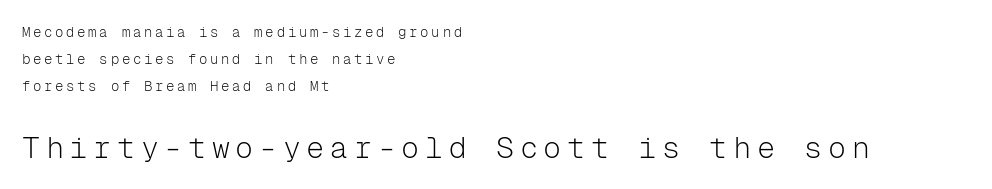
{"serif": "no", "italic": "no", "bold": "no", "weight": "light", "width": "normal", "stroke_contrast": "low", "x_height": "medium", "monospaced": "yes", "underline": "no", "align": "left", "line_spacing": "loose", "line_spacing_ratio": 1.92, "larger_block": "second", "size_ratio": 2.14, "glyph_px": 30}
